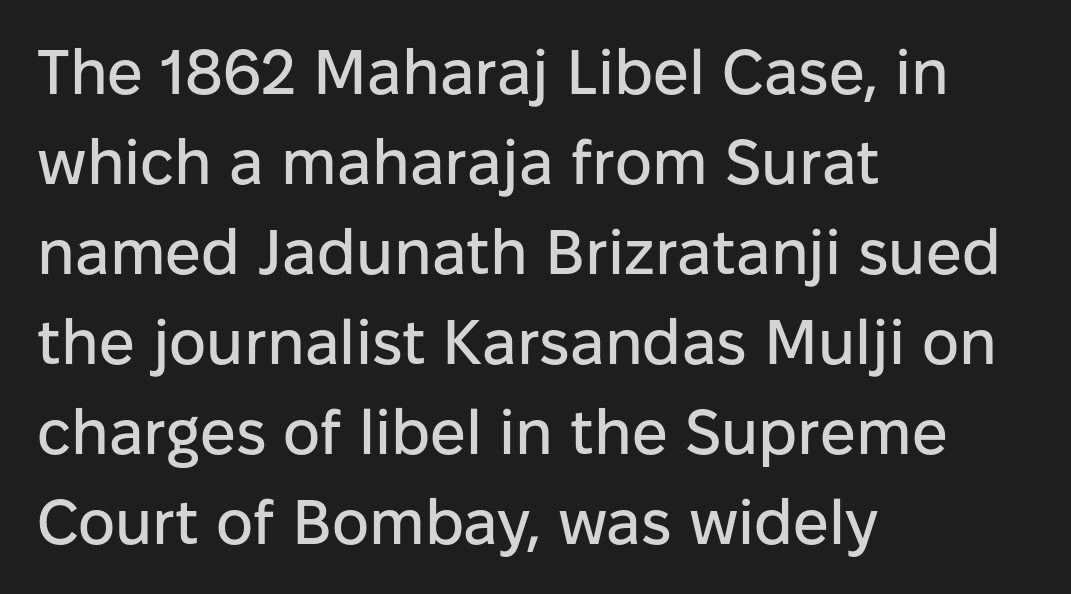
Q: Is the text italic (slanted)? A: No, it is upright.
Q: Is the typeface a serif or a sans-serif typeface? A: Sans-serif.
Q: Is the text underlined? A: No.
Q: How is the paragraph aligned? A: Left-aligned.
Q: Is the spacing between letters normal or unusually wide? A: Normal.
Q: Is the spacing between lines tight, normal or loose? A: Normal.
Q: Width (condensed, normal, or wide)? A: Normal.
Q: Stroke contrast? A: Low.
Q: x-height? A: Medium.
Q: Monospaced? A: No.
